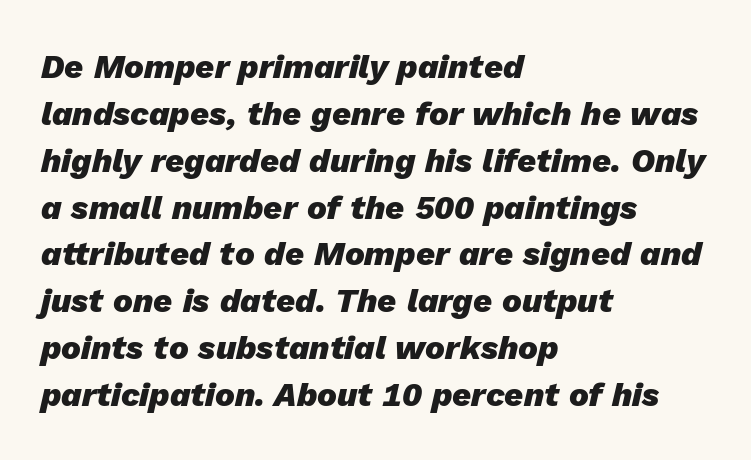
Caption: bold face, heavy strokes. Any mark beneath the type? The region is blank. Leading matches the norm, producing a regular column. The letterforms sit shoulder to shoulder at normal distance. The letters are slanted; this is an italic face. Left-aligned paragraph, ragged on the right.
